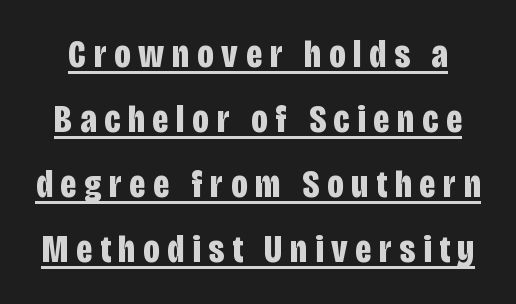
Is there any slant? The stems are plumb. Proportional: the letters do not fall into vertical columns. Tracking here is generous; glyphs stand well apart from one another. Regarding leading, the lines here are spaced in the standard way. Every letter is thick-stroked: bold, no question.
